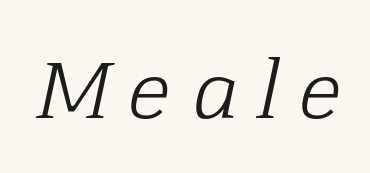
{"serif": "yes", "italic": "yes", "lean": "right", "slant_degrees": 12, "bold": "no", "weight": "light", "width": "normal", "stroke_contrast": "low", "x_height": "medium", "monospaced": "no", "underline": "no", "letter_spacing": "wide", "letter_spacing_em": 0.28, "glyph_px": 77}
